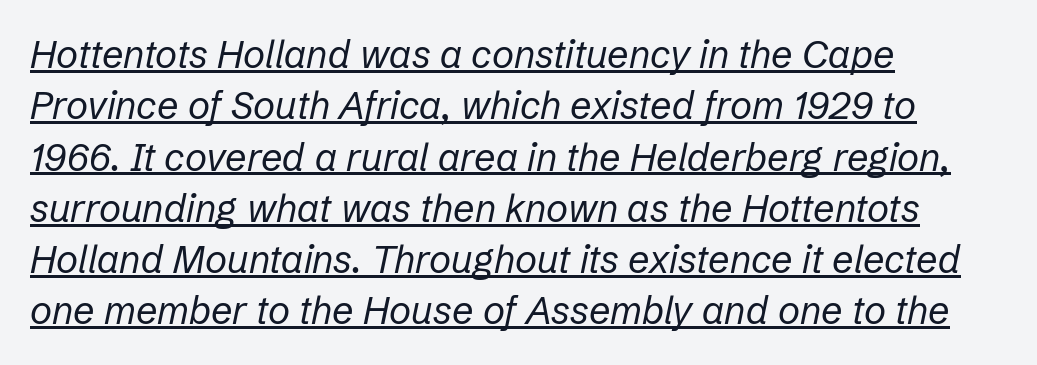
The image shows 38 px regular-weight type, italic (leaning right); set left-aligned, normal line spacing (1.35x), normal letter spacing, underlined; low stroke contrast and a medium x-height.
